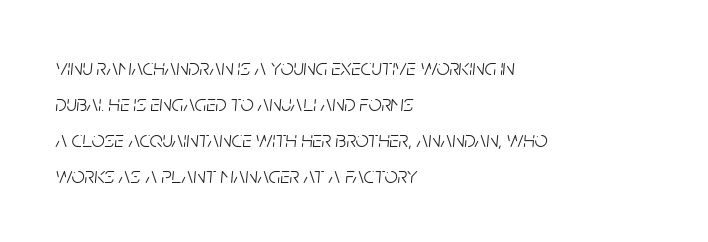
Type without underlining. Is the type heavy? It reads as light-to-regular instead. Nothing unusual about the tracking: characters are spaced as the font intends. The glyphs look as if they've been sheared to an angle. Each line starts at the same left margin while the right side varies.
